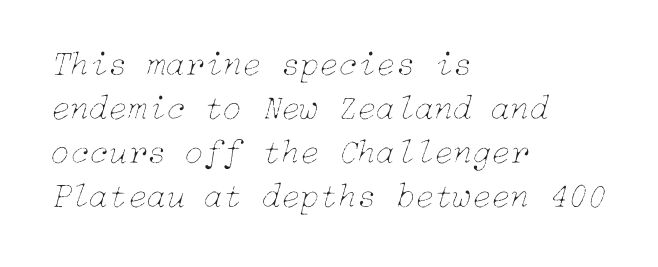
The image shows 35 px thin type, italic (leaning right); set left-aligned, normal line spacing (1.26x), normal letter spacing, not underlined; low stroke contrast and a medium x-height.
